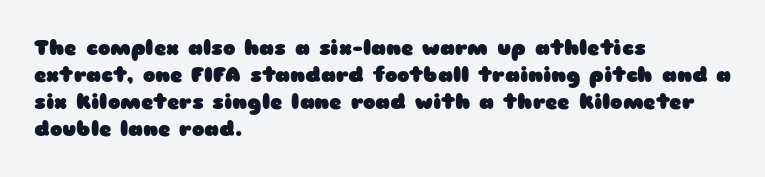
Q: Is the text bold? A: Yes.
Q: Is the text italic (slanted)? A: No, it is upright.
Q: Is the text underlined? A: No.
Q: How is the paragraph aligned? A: Left-aligned.
Q: Is the spacing between letters normal or unusually wide? A: Normal.
Q: Is the spacing between lines tight, normal or loose? A: Normal.
